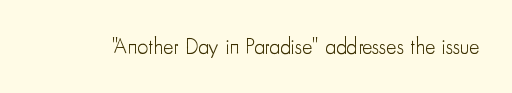
Q: Is the text bold? A: No.
Q: Is the text italic (slanted)? A: No, it is upright.
Q: Is the text underlined? A: No.
Q: Is the spacing between letters normal or unusually wide? A: Normal.
